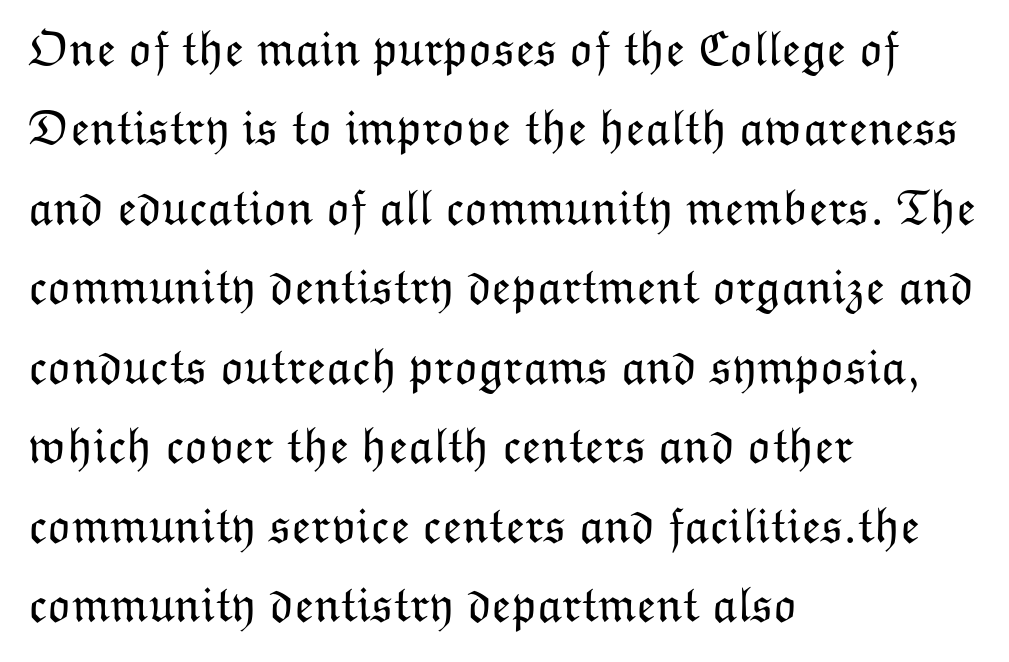
Q: Is the text bold? A: No.
Q: Is the text italic (slanted)? A: No, it is upright.
Q: Is the text underlined? A: No.
Q: How is the paragraph aligned? A: Left-aligned.
Q: Is the spacing between letters normal or unusually wide? A: Normal.
Q: Is the spacing between lines tight, normal or loose? A: Normal.
Q: Width (condensed, normal, or wide)? A: Normal.
Q: Stroke contrast? A: Low.
Q: x-height? A: Medium.
Q: Monospaced? A: No.
